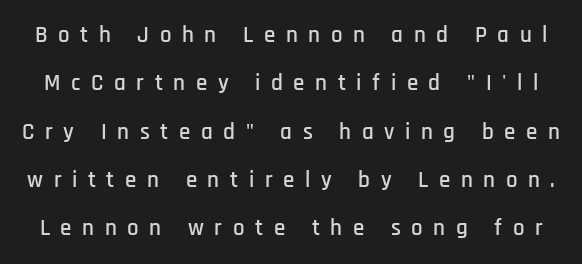
{"italic": "no", "underline": "no", "line_spacing": "loose", "line_spacing_ratio": 2.1, "letter_spacing": "wide", "letter_spacing_em": 0.46, "glyph_px": 23}
